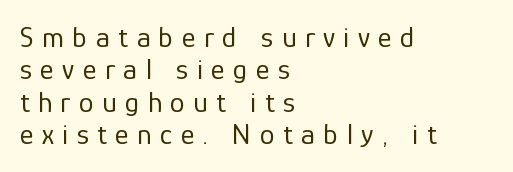
Q: Is the text bold? A: No.
Q: Is the text italic (slanted)? A: No, it is upright.
Q: Is the typeface a serif or a sans-serif typeface? A: Sans-serif.
Q: Is the text underlined? A: No.
Q: How is the paragraph aligned? A: Left-aligned.
Q: Is the spacing between letters normal or unusually wide? A: Unusually wide.
Q: Is the spacing between lines tight, normal or loose? A: Tight.
Q: Width (condensed, normal, or wide)? A: Normal.
Q: Stroke contrast? A: Low.
Q: x-height? A: Medium.
Q: Monospaced? A: No.
